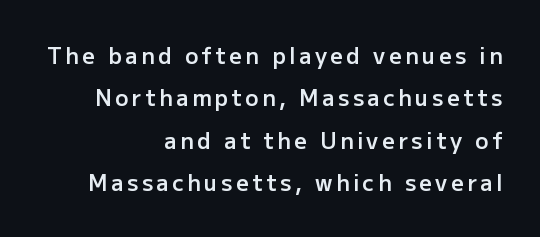
The image shows 22 px text type, upright; set right-aligned, loose line spacing (1.93x), not underlined.
